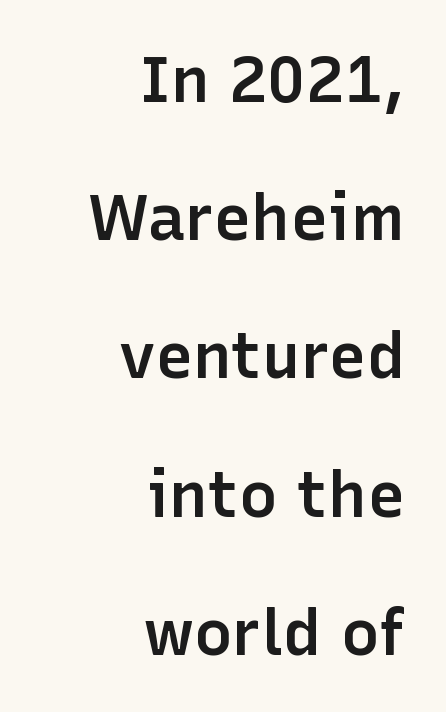
Reading down the column, the eye jumps a long way to each next line. Is the letter spacing exaggerated? No — it looks like the ordinary default. These lines are set flush right with a ragged left edge. This is roman type, the default non-slanted kind. Plain, unruled lines of type. Is this a sans? Yes — the strokes have no serifs.
